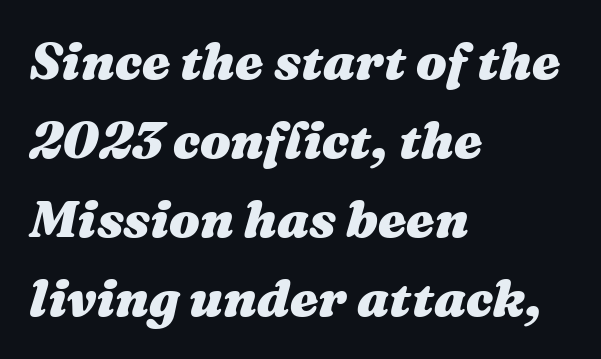
Between one letter and the next there's only the usual sliver of space. The paragraph shown leans on its left margin. Slant detected: the letters are inclined. The letters are bold, with thick, heavy strokes. The strip under each line holds only bare page. Do the characters align in a grid? No, the font is proportional.
